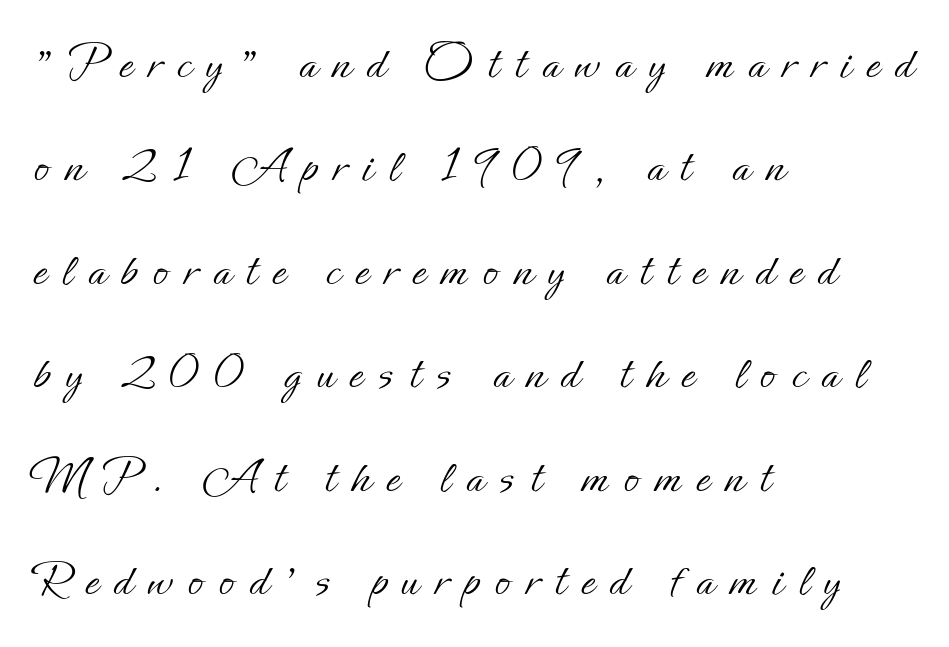
A typesetter would call this proportional, since set widths differ per character. The letterforms stand isolated, each surrounded by extra space. The passage shown stacks its lines with a broad gap. Stroke thickness stays within the range of a standard reading face or lighter.
